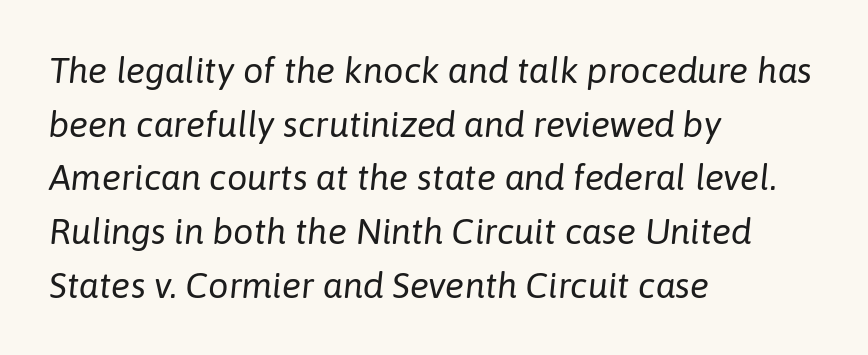
The image shows 36 px regular-weight type, italic (leaning right); set left-aligned, normal line spacing (1.49x), normal letter spacing, not underlined; low stroke contrast and a medium x-height.
